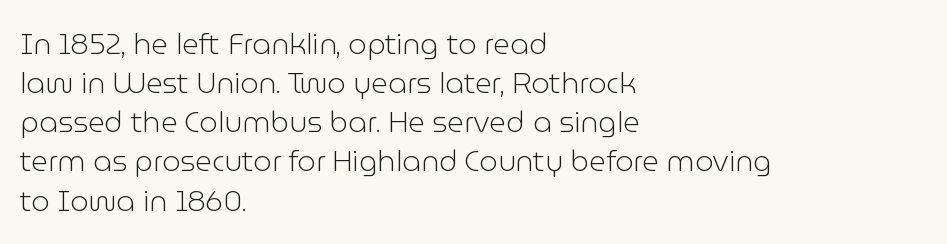
The image shows 29 px light sans-serif type, upright; set left-aligned, normal line spacing (1.35x), normal letter spacing, not underlined; low stroke contrast and a medium x-height.
